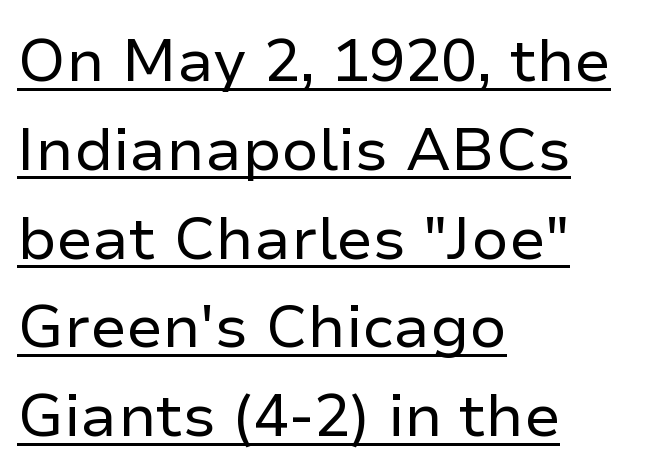
The rendering uses a moderate line-height, typical for paragraphs. Stroke terminals: plain, sans-serif. Posture: vertical. The rendering anchors every line to the left-hand side. Has an underline been added? It has. Here the designer chose a conventional face with non-uniform glyph widths.
